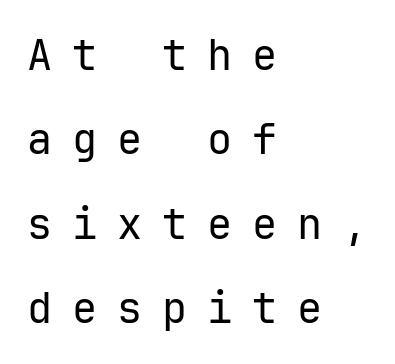
The letters carry no serifs — their stems end cleanly without finishing strokes. The weight would be labelled regular, book, light, or lighter still. Short and long lines alike share a common starting point at left. Upright lettering throughout.
